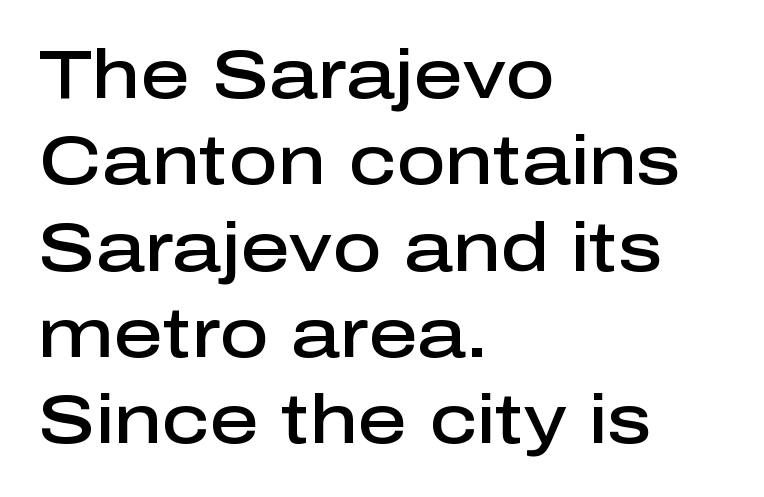
Type without underlining. I'd describe the lettering as semibold — firm but not a full bold. When letters stand straight like this, we call the style roman or upright. This sample has the flowing, uneven cadence of proportional lettering. Casual observation: everything's shoved over to the left.
